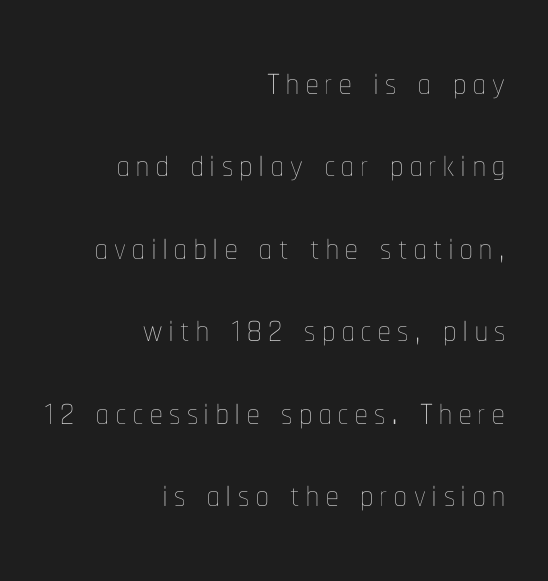
The image shows 50 px thin, condensed type, upright; set right-aligned, normal line spacing (1.65x), not underlined; low stroke contrast and a medium x-height.
